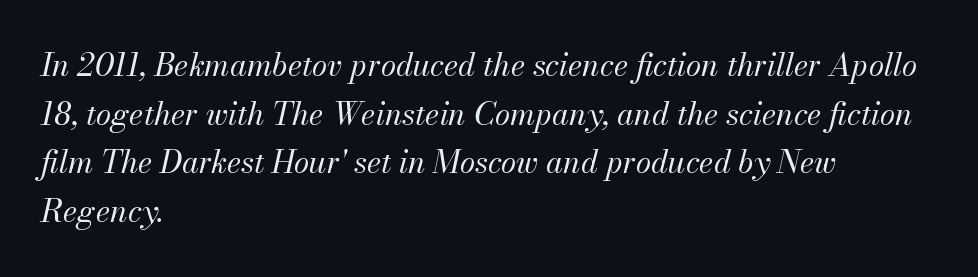
Q: Is the text bold? A: No.
Q: Is the text italic (slanted)? A: Yes, it leans right by about 13 degrees.
Q: Is the text underlined? A: No.
Q: How is the paragraph aligned? A: Left-aligned.
Q: Is the spacing between letters normal or unusually wide? A: Normal.
Q: Is the spacing between lines tight, normal or loose? A: Normal.
Q: Width (condensed, normal, or wide)? A: Normal.
Q: Stroke contrast? A: Medium.
Q: x-height? A: Small.
Q: Monospaced? A: No.
